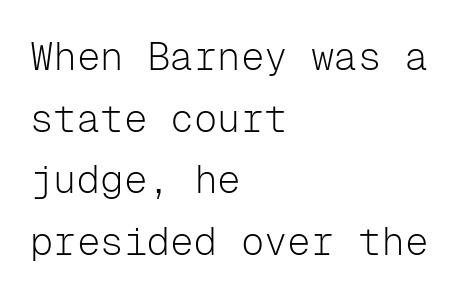
In terms of posture, this sample is upright. You could count columns in this text — the font is strictly monospaced. Weight: regular or lighter. The paragraph shown leans on its left margin.
